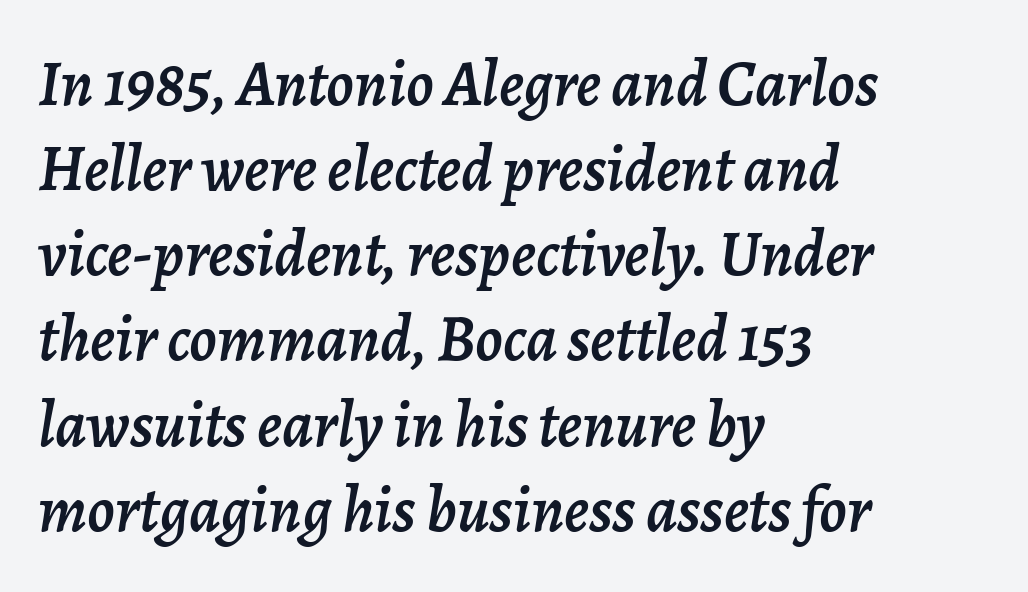
Note the varied advance widths — an 'i' is clearly narrower than an 'm'. Short and long lines alike share a common starting point at left. This sample uses an oblique cut, with every glyph tilted off the vertical. Quick note: underline off. The rows are spaced the way most documents space them. The face used here is rendered with its standard letterfit.
